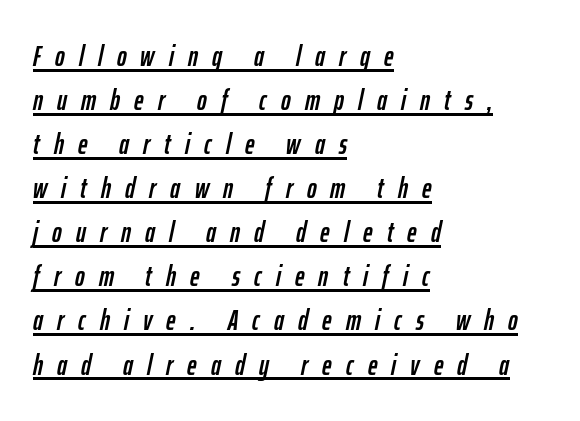
The image shows 29 px condensed type, italic (leaning right); set left-aligned, normal line spacing (1.52x), unusually wide letter spacing (+0.49 em), underlined; low stroke contrast and a medium x-height.
